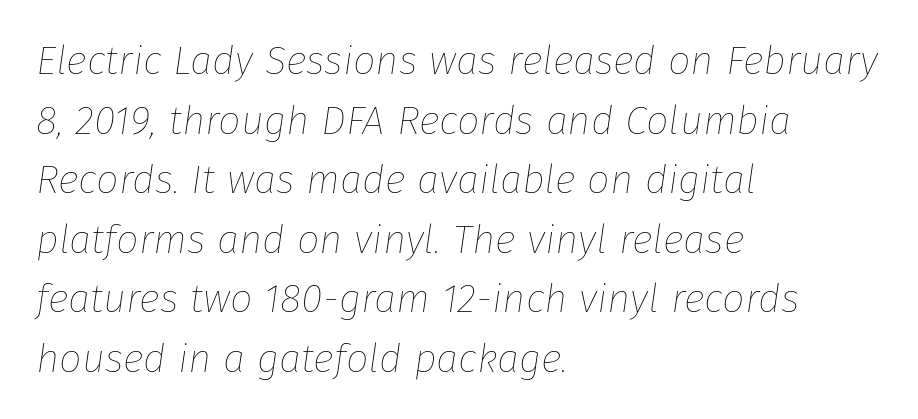
Q: Is the text bold? A: No.
Q: Is the text italic (slanted)? A: Yes, it leans right by about 8 degrees.
Q: Is the text underlined? A: No.
Q: How is the paragraph aligned? A: Left-aligned.
Q: Is the spacing between letters normal or unusually wide? A: Normal.
Q: Is the spacing between lines tight, normal or loose? A: Normal.
Q: Width (condensed, normal, or wide)? A: Normal.
Q: Stroke contrast? A: Low.
Q: x-height? A: Medium.
Q: Monospaced? A: No.
